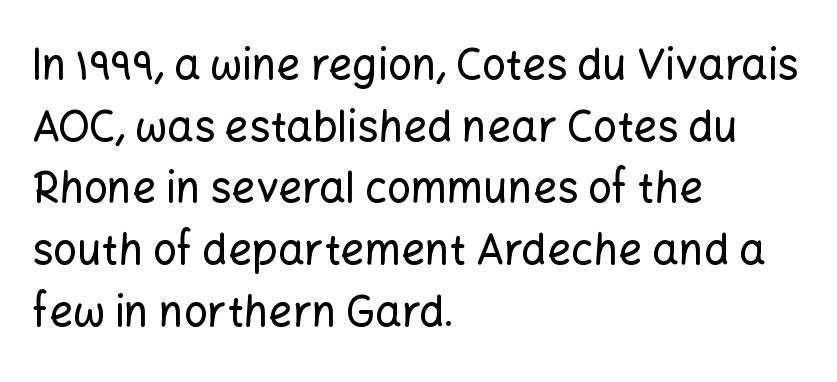
Every character sits straight up, as roman type does. In terms of letterform style, serifs are entirely absent. Where is the straight margin? On the left. Baseline-to-baseline distance is the conventional proportion of letter height. Looks like regular typesetting: each glyph gets only the width it needs.
